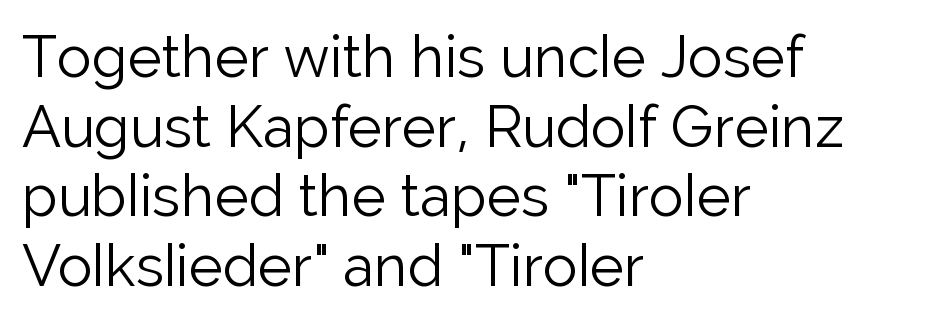
{"serif": "no", "italic": "no", "bold": "no", "weight": "light", "width": "normal", "stroke_contrast": "low", "x_height": "medium", "monospaced": "no", "underline": "no", "align": "left", "line_spacing_ratio": 1.2, "letter_spacing": "normal", "letter_spacing_em": 0.0, "glyph_px": 58}
